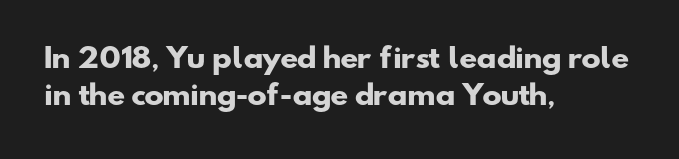
{"bold": "yes", "underline": "no", "align": "left", "line_spacing": "normal", "line_spacing_ratio": 1.41, "letter_spacing": "normal", "letter_spacing_em": 0.0, "glyph_px": 26}
